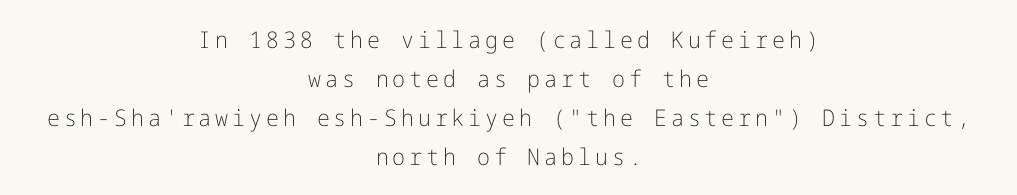
The image shows 23 px text type, upright; set centered, normal line spacing (1.69x), not underlined.
